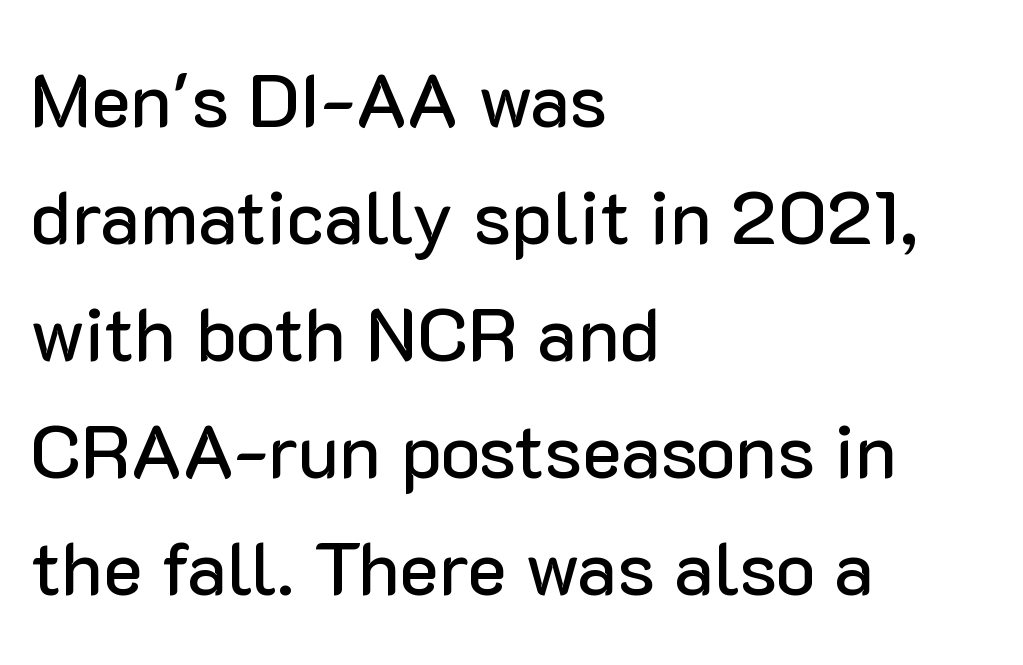
{"serif": "no", "italic": "no", "width": "normal", "stroke_contrast": "low", "x_height": "medium", "monospaced": "no", "underline": "no", "align": "left", "line_spacing": "normal", "line_spacing_ratio": 1.56, "letter_spacing": "normal", "letter_spacing_em": 0.0, "glyph_px": 75}
